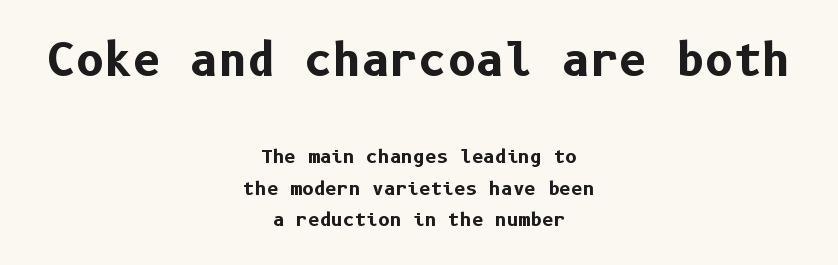
The image shows 44 px bold sans-serif type, upright; set centered, line spacing 1.75x, normal letter spacing, not underlined; the first (top) block is 2.44x larger; low stroke contrast and a medium x-height.
